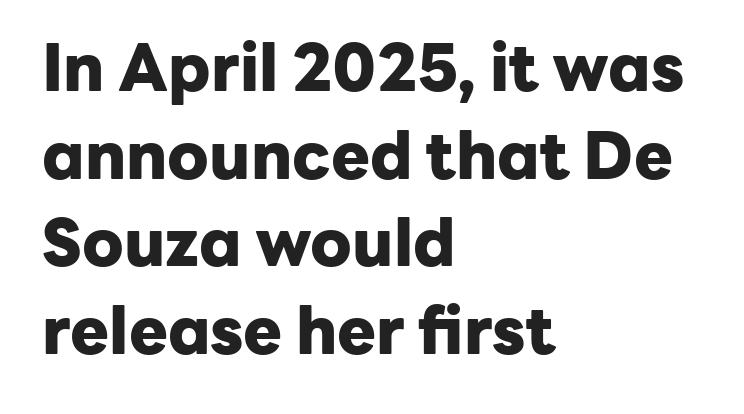
{"serif": "no", "italic": "no", "bold": "yes", "weight": "heavy", "width": "normal", "stroke_contrast": "low", "x_height": "medium", "monospaced": "no", "underline": "no", "align": "left", "line_spacing": "normal", "line_spacing_ratio": 1.35, "letter_spacing": "normal", "letter_spacing_em": 0.0, "glyph_px": 65}
